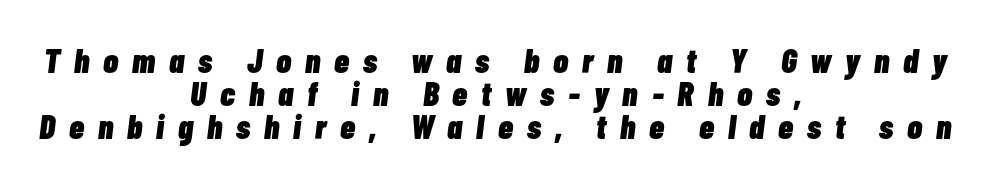
An italicized treatment has been applied to the whole sample. Weight: bold. This sample has the flowing, uneven cadence of proportional lettering. Regarding leading, the lines here are crowded together. Words float on clear page, feet unadorned.
